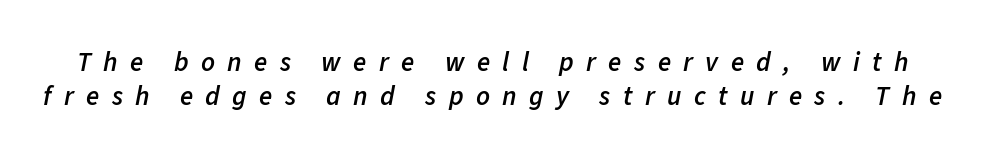
The image shows 27 px text type, italic (leaning right); set normal line spacing (1.26x), unusually wide letter spacing (+0.46 em), not underlined.
